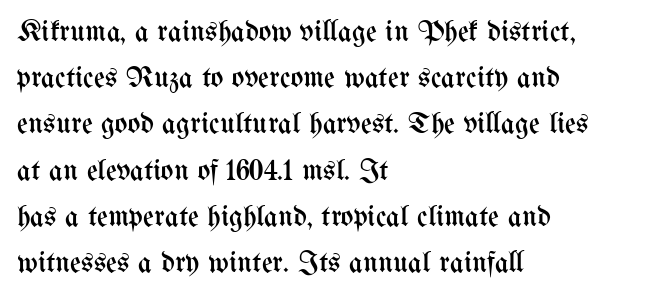
Proportional: the letters do not fall into vertical columns. Horizontal alignment here is leftward, the default for most running prose. The passage shown has conventional tracking throughout. Beneath every word, the page is bare. Quick note: not italic, upright. Bold? No — there's no thickening of the strokes.
